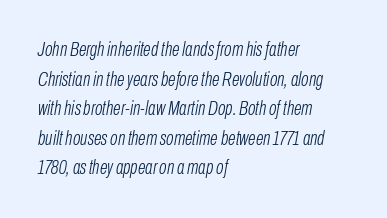
The image shows 20 px text type, italic (leaning right); set left-aligned, normal line spacing (1.48x), normal letter spacing, not underlined.
